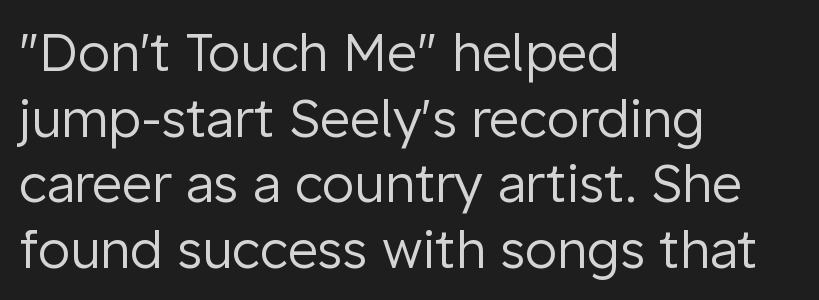
{"serif": "no", "italic": "no", "bold": "no", "weight": "regular", "width": "normal", "stroke_contrast": "low", "x_height": "medium", "monospaced": "no", "underline": "no", "align": "left", "line_spacing": "normal", "line_spacing_ratio": 1.26, "letter_spacing": "normal", "letter_spacing_em": 0.0, "glyph_px": 52}
